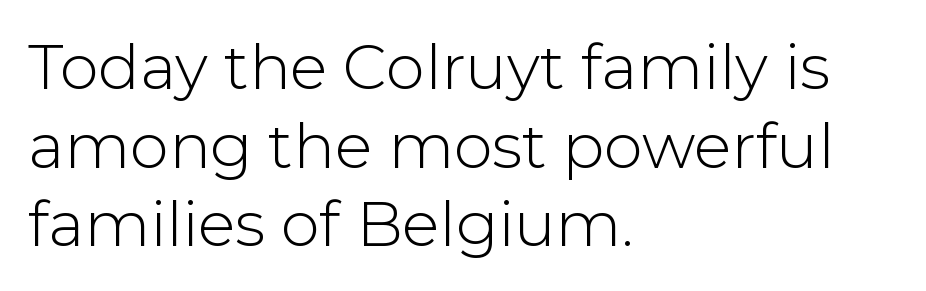
Q: Is the text bold? A: No.
Q: Is the text italic (slanted)? A: No, it is upright.
Q: Is the typeface a serif or a sans-serif typeface? A: Sans-serif.
Q: Is the text underlined? A: No.
Q: How is the paragraph aligned? A: Left-aligned.
Q: Is the spacing between letters normal or unusually wide? A: Normal.
Q: Is the spacing between lines tight, normal or loose? A: Normal.
Q: Width (condensed, normal, or wide)? A: Normal.
Q: Stroke contrast? A: Low.
Q: x-height? A: Medium.
Q: Monospaced? A: No.
